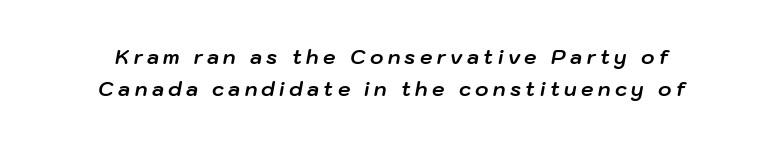
{"italic": "yes", "lean": "right", "slant_degrees": 10, "bold": "yes", "underline": "no", "align": "center", "line_spacing": "normal", "line_spacing_ratio": 1.59, "letter_spacing": "wide", "letter_spacing_em": 0.22, "glyph_px": 20}
